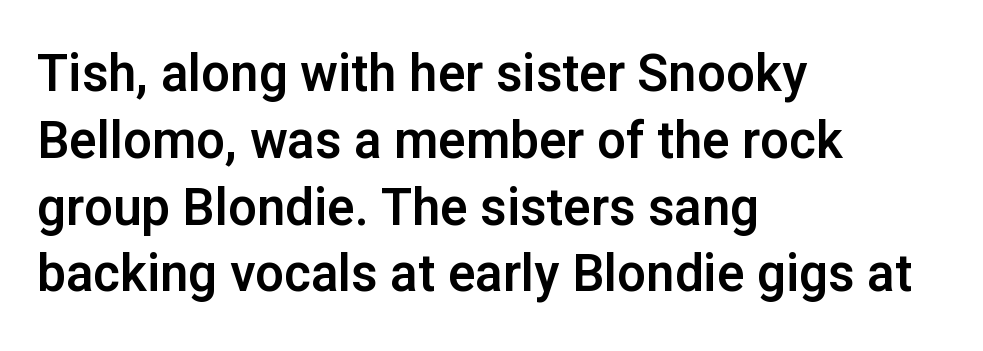
{"serif": "no", "italic": "no", "width": "normal", "stroke_contrast": "low", "x_height": "medium", "monospaced": "no", "underline": "no", "align": "left", "line_spacing": "normal", "line_spacing_ratio": 1.31, "letter_spacing": "normal", "letter_spacing_em": 0.0, "glyph_px": 51}
